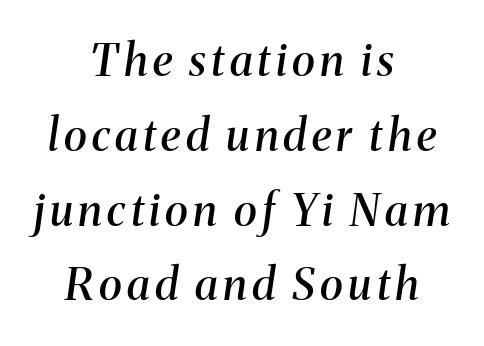
Each letter keeps its own natural width here, so spacing adapts to shape. The glyphs in this specimen are seriffed. The glyphs have the mass of a demibold cut, below bold. Where is the straight margin? There isn't one; the lines are centered.
